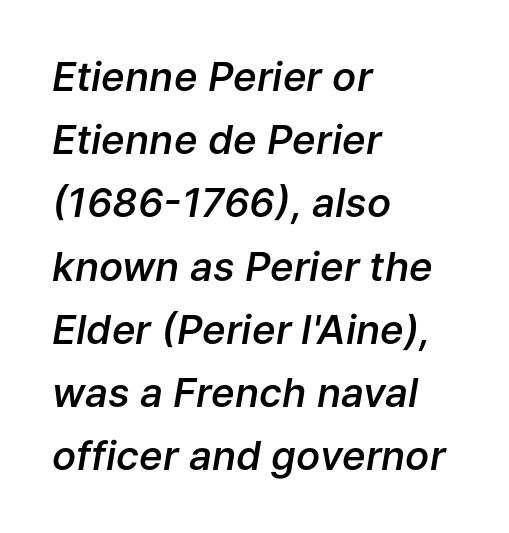
The image shows 40 px semibold type, italic (leaning right); set left-aligned, normal line spacing (1.58x), normal letter spacing, not underlined; low stroke contrast and a medium x-height.
